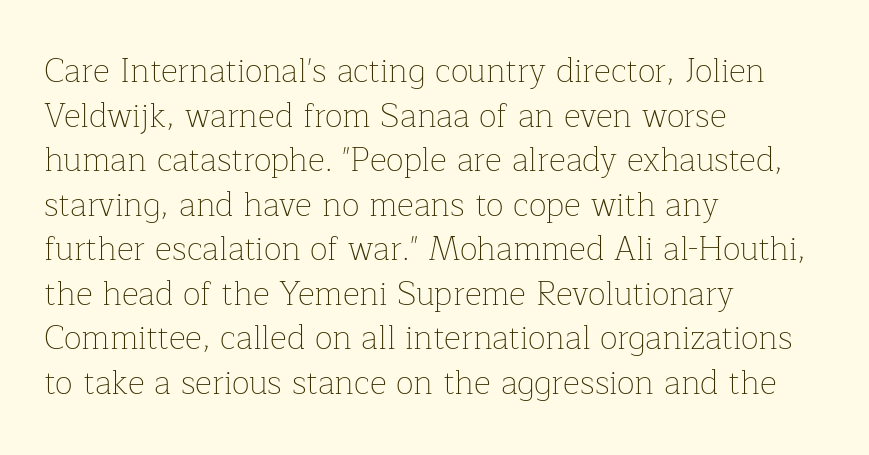
The font is comparable to plain body text, perhaps lighter. Typeset ragged right — the left edge is the straight one. The letterforms sit shoulder to shoulder at normal distance. The rows are spaced the way most documents space them.
